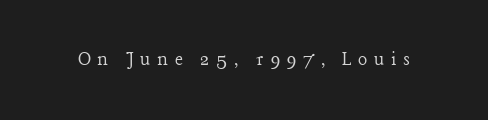
Q: Is the text bold? A: No.
Q: Is the text italic (slanted)? A: No, it is upright.
Q: Is the text underlined? A: No.
Q: Is the spacing between letters normal or unusually wide? A: Unusually wide.
